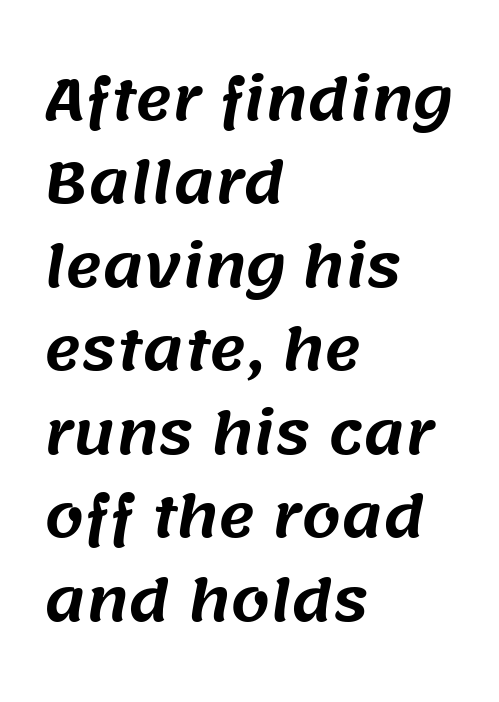
The image shows 56 px sans-serif type; set left-aligned, normal line spacing (1.49x), normal letter spacing, not underlined; medium stroke contrast and a large x-height.
